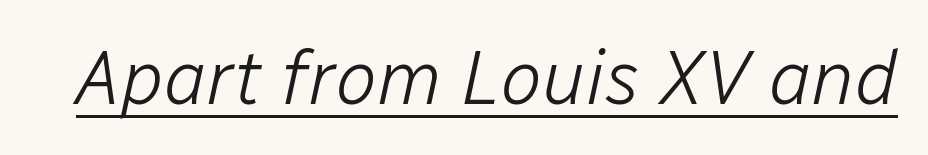
{"italic": "yes", "lean": "right", "slant_degrees": 12, "bold": "no", "weight": "light", "width": "normal", "stroke_contrast": "low", "x_height": "medium", "monospaced": "no", "underline": "yes", "letter_spacing": "normal", "letter_spacing_em": 0.0, "glyph_px": 77}
